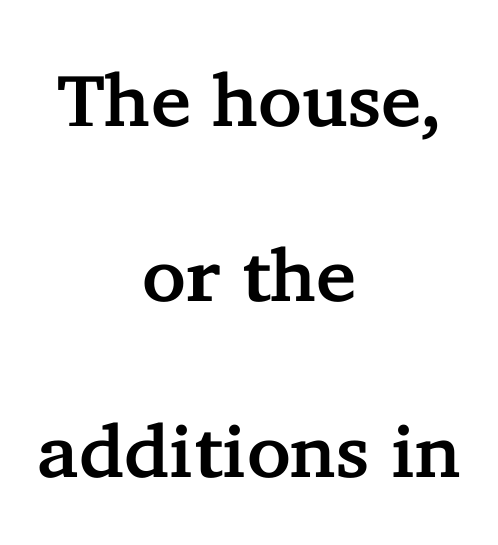
The image shows 74 px serif type, upright; set centered, loose line spacing (2.37x), normal letter spacing, not underlined; low stroke contrast and a medium x-height.
